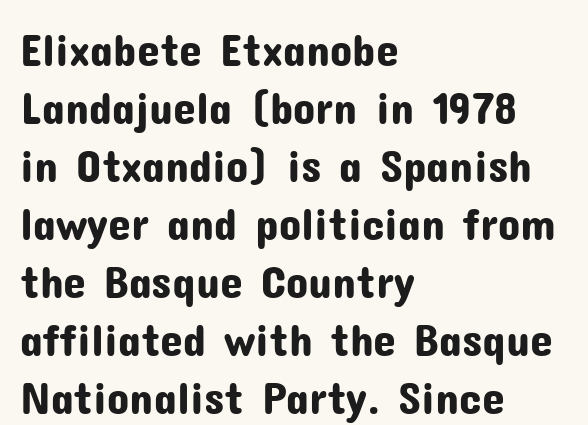
Q: Is the text italic (slanted)? A: No, it is upright.
Q: Is the typeface a serif or a sans-serif typeface? A: Sans-serif.
Q: Is the text underlined? A: No.
Q: How is the paragraph aligned? A: Left-aligned.
Q: Is the spacing between letters normal or unusually wide? A: Normal.
Q: Is the spacing between lines tight, normal or loose? A: Normal.
Q: Width (condensed, normal, or wide)? A: Normal.
Q: Stroke contrast? A: Low.
Q: x-height? A: Medium.
Q: Monospaced? A: No.
